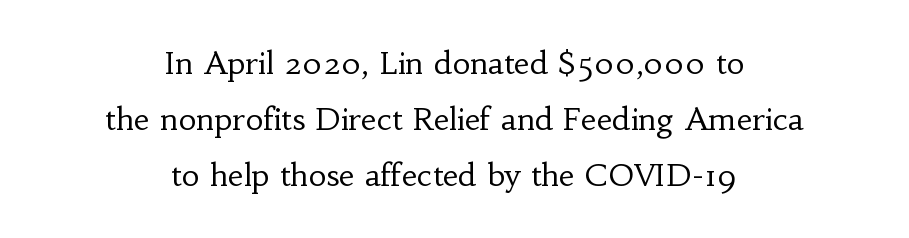
When letters stand straight like this, we call the style roman or upright. The glyphs are unaccompanied by any horizontal stroke below them. This reads as an unemphasized weight, regular at the heaviest. Old-style or modern, the face here clearly has serifs. This sample has the flowing, uneven cadence of proportional lettering. Centered paragraph, ragged on both sides.
